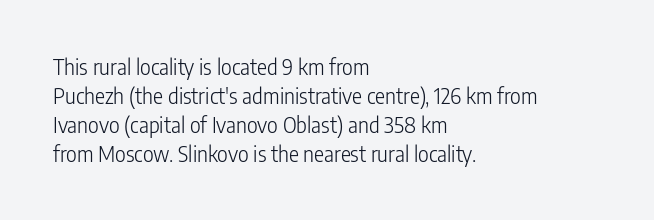
The image shows 21 px text type, upright; set left-aligned, normal line spacing (1.38x), normal letter spacing, not underlined.
